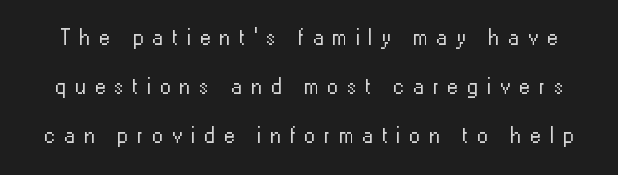
Q: Is the text bold? A: No.
Q: Is the text italic (slanted)? A: No, it is upright.
Q: Is the text underlined? A: No.
Q: Is the spacing between letters normal or unusually wide? A: Unusually wide.
Q: Is the spacing between lines tight, normal or loose? A: Loose.
